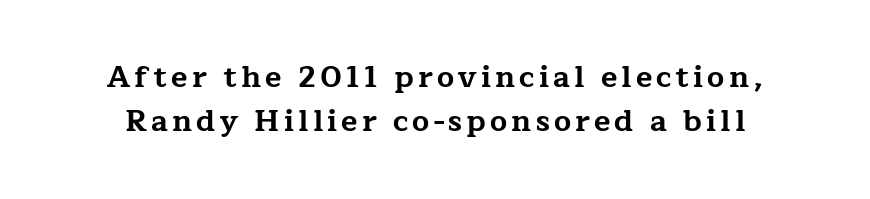
{"serif": "yes", "italic": "no", "bold": "yes", "weight": "bold", "width": "wide", "stroke_contrast": "low", "x_height": "medium", "monospaced": "no", "underline": "no", "line_spacing": "normal", "line_spacing_ratio": 1.47, "glyph_px": 30}
